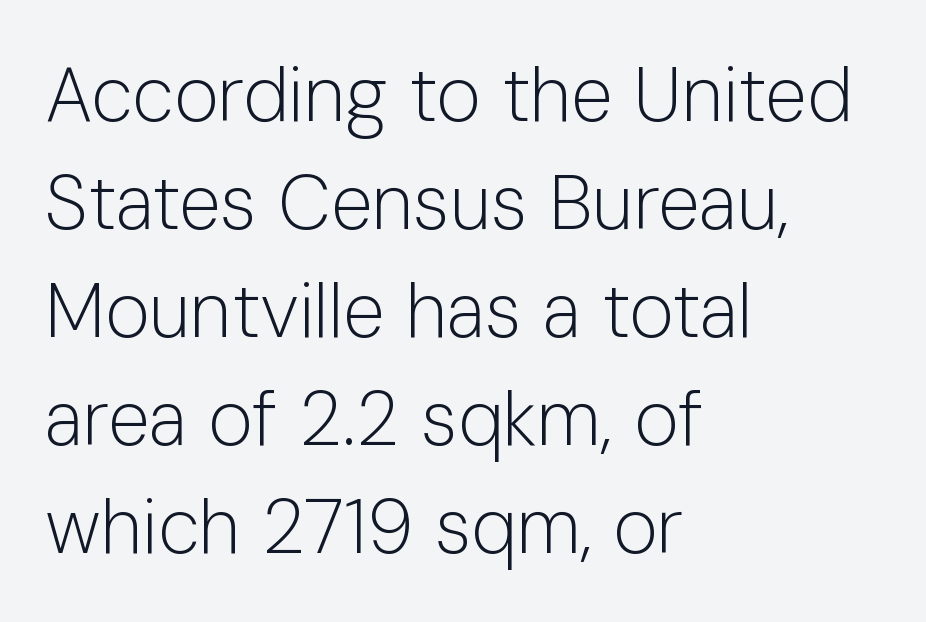
The image shows 76 px light sans-serif type, upright; set left-aligned, normal line spacing (1.42x), normal letter spacing, not underlined; low stroke contrast and a medium x-height.
